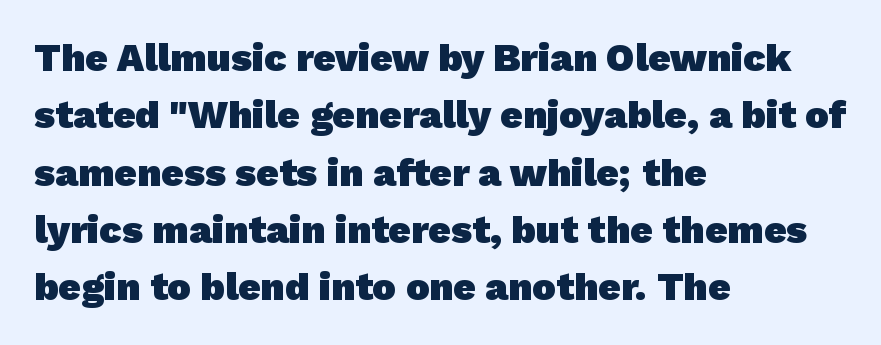
Caption: standard tracking, unaltered. Summary of vertical rhythm: regular, with standard interline spacing. This rendering uses left alignment, leaving the right contour irregular. The glyphs are unaccompanied by any horizontal stroke below them. Plenty of ink on the page — the face is bold. Looks like regular typesetting: each glyph gets only the width it needs.
